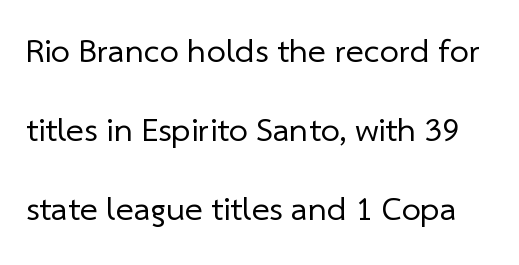
The image shows 34 px regular-weight sans-serif type; set loose line spacing (2.33x), normal letter spacing, not underlined; low stroke contrast and a medium x-height.
